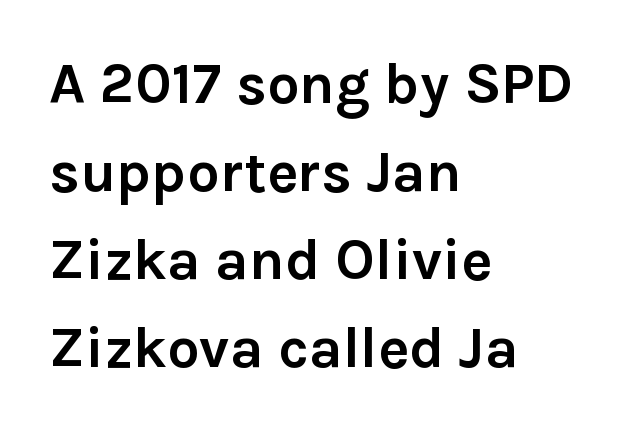
{"serif": "no", "italic": "no", "bold": "yes", "weight": "semibold", "width": "normal", "stroke_contrast": "low", "x_height": "medium", "monospaced": "no", "underline": "no", "align": "left", "line_spacing": "normal", "line_spacing_ratio": 1.52, "letter_spacing": "normal", "letter_spacing_em": 0.0, "glyph_px": 58}
